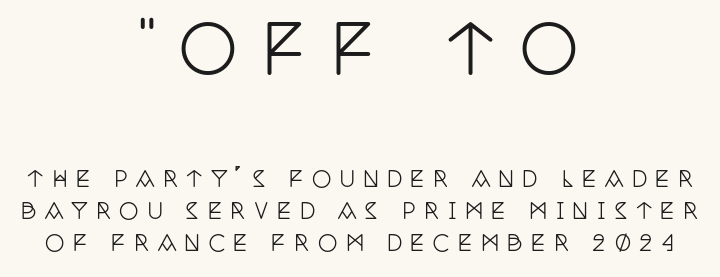
The image shows 66 px condensed serif type, upright; set centered, normal line spacing (1.46x), unusually wide letter spacing (+0.37 em), not underlined; the first (top) block is 3.0x larger; low stroke contrast and a large x-height.
